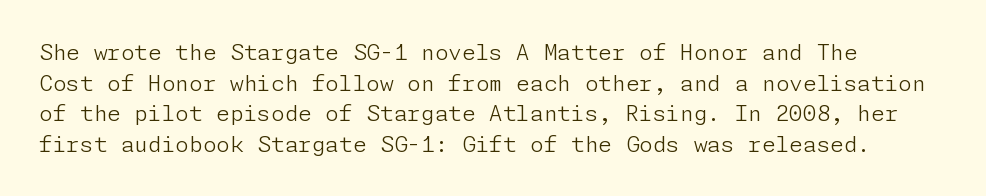
{"italic": "no", "bold": "no", "underline": "no", "line_spacing": "normal", "line_spacing_ratio": 1.39, "letter_spacing": "normal", "letter_spacing_em": 0.0, "glyph_px": 22}
